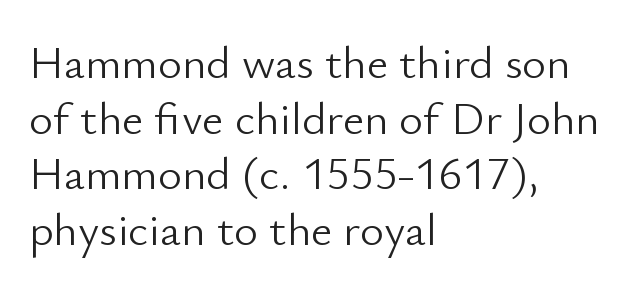
{"serif": "no", "italic": "no", "bold": "no", "weight": "light", "width": "normal", "stroke_contrast": "low", "x_height": "small", "monospaced": "no", "underline": "no", "align": "left", "line_spacing_ratio": 1.21, "letter_spacing": "normal", "letter_spacing_em": 0.0, "glyph_px": 46}
